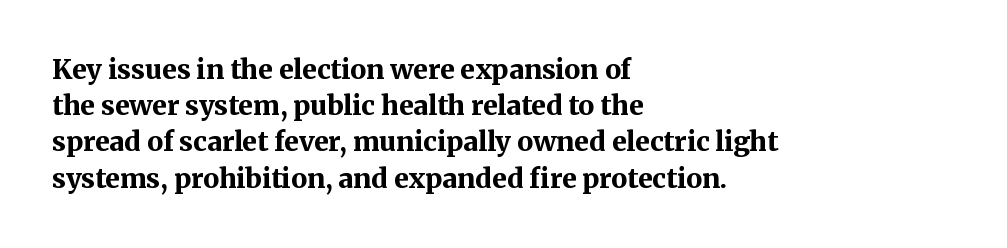
Does the weight exceed regular? Yes, all the way to bold. Inter-character spacing is left at the font's built-in metrics. If you drew a ruler down the left edge, every line would touch it. Only glyphs here, with clear space below each row. This sample keeps an unexceptional amount of space between lines.
